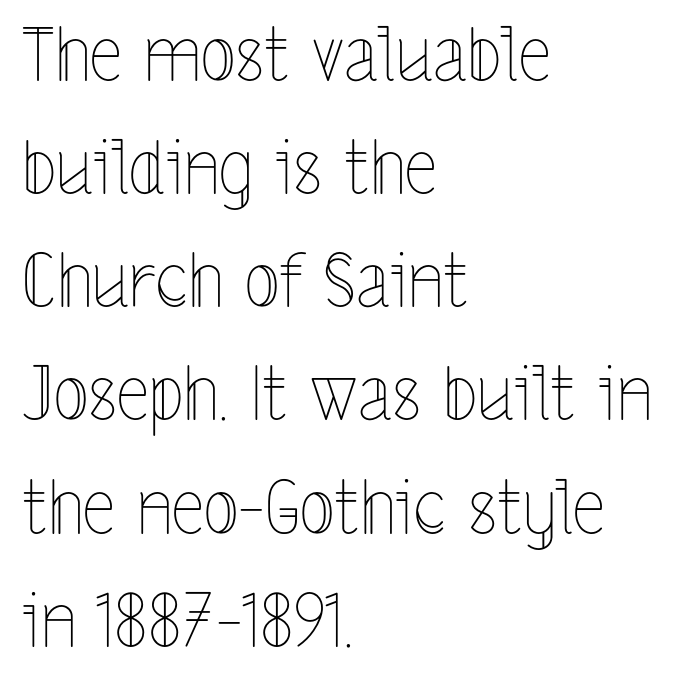
Summary of weight: not heavy and not bold. Reading down the block, your eye returns to a fixed left position each line. Think of a printed novel: that variable character pitch is what you see here. Any mark beneath the type? The region is blank. Italic: no, the glyphs are upright roman.
